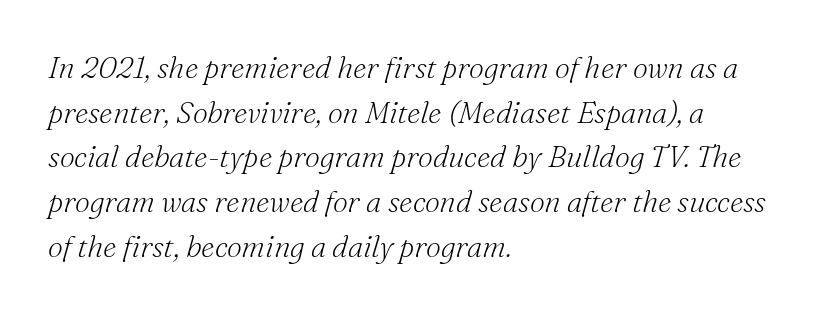
These lines sit exactly where default settings would place them. Honestly, the letter spacing is just normal — you wouldn't notice it. Think standard paragraph weight, or any step lighter than that. Regarding serifs, this sample has them. Do the characters align in a grid? No, the font is proportional. This sample uses an oblique cut, with every glyph tilted off the vertical.
